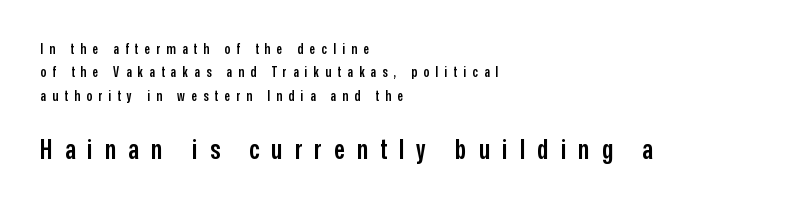
Bold? Not quite — semibold, heavier than regular but stopping short. The lower block of text is set noticeably larger than the block above it. Vertical spacing — default. This rendering uses left alignment, leaving the right contour irregular. Every character sits straight up, as roman type does. Is the letter spacing exaggerated? Yes — the characters are pushed far apart.
